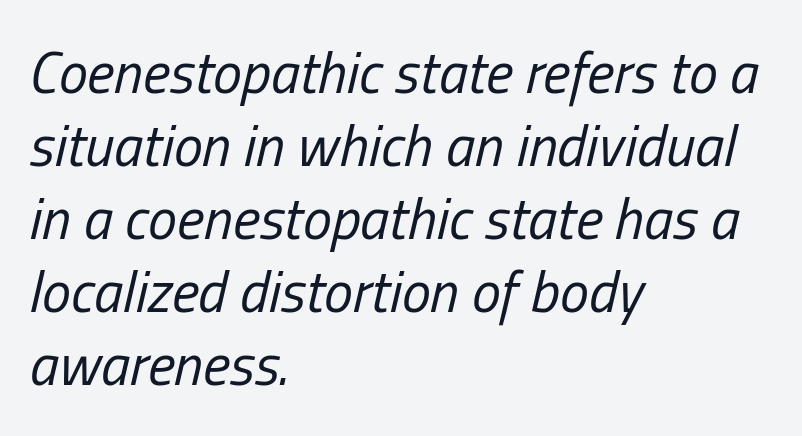
The image shows 58 px regular-weight, condensed type, italic (leaning right); set left-aligned, normal line spacing (1.26x), normal letter spacing, not underlined; low stroke contrast and a medium x-height.
